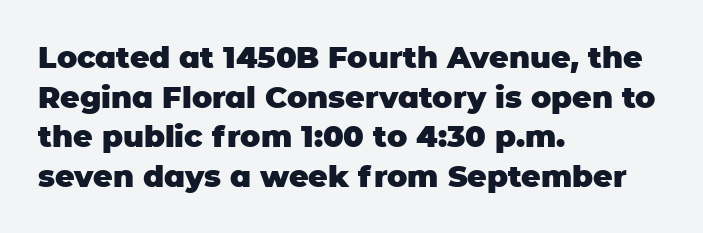
Q: Is the text bold? A: Yes.
Q: Is the text italic (slanted)? A: No, it is upright.
Q: Is the typeface a serif or a sans-serif typeface? A: Sans-serif.
Q: Is the text underlined? A: No.
Q: How is the paragraph aligned? A: Left-aligned.
Q: Is the spacing between letters normal or unusually wide? A: Normal.
Q: Is the spacing between lines tight, normal or loose? A: Normal.
Q: Width (condensed, normal, or wide)? A: Normal.
Q: Stroke contrast? A: Low.
Q: x-height? A: Large.
Q: Monospaced? A: No.
